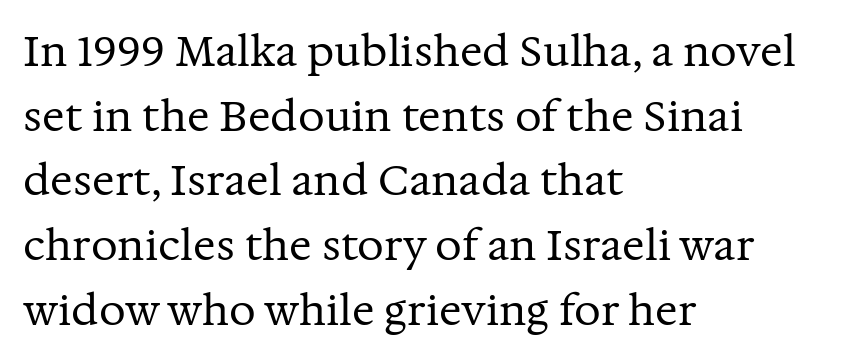
The image shows 42 px regular-weight serif type, upright; set left-aligned, normal line spacing (1.54x), normal letter spacing, not underlined; medium stroke contrast and a medium x-height.
